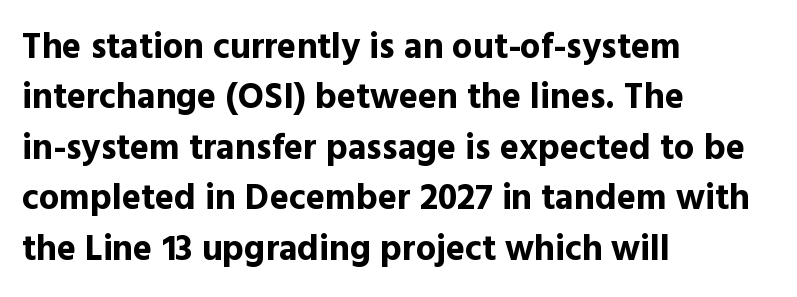
Q: Is the text bold? A: Yes.
Q: Is the text italic (slanted)? A: No, it is upright.
Q: Is the typeface a serif or a sans-serif typeface? A: Sans-serif.
Q: Is the text underlined? A: No.
Q: How is the paragraph aligned? A: Left-aligned.
Q: Is the spacing between letters normal or unusually wide? A: Normal.
Q: Is the spacing between lines tight, normal or loose? A: Normal.
Q: Width (condensed, normal, or wide)? A: Normal.
Q: x-height? A: Medium.
Q: Monospaced? A: No.
